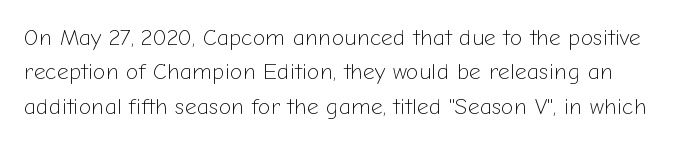
The image shows 23 px text type, upright; set normal line spacing (1.5x), normal letter spacing, not underlined.
